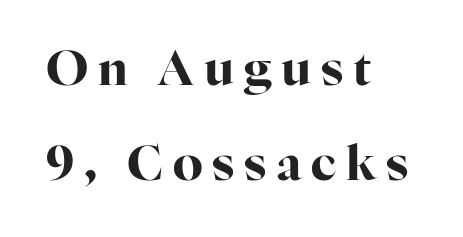
The image shows 48 px bold serif type, upright; set left-aligned, loose line spacing (1.98x), unusually wide letter spacing (+0.21 em), not underlined; high stroke contrast and a medium x-height.
